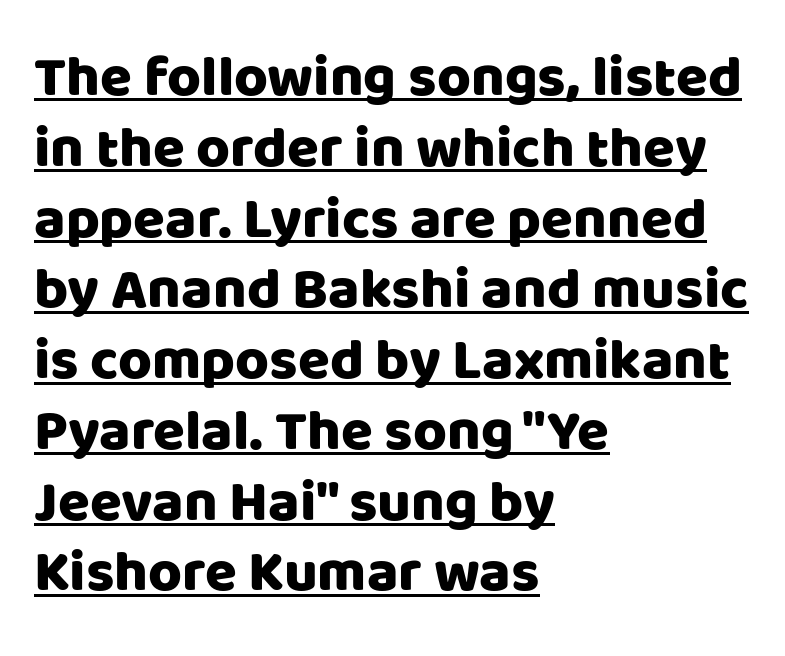
{"serif": "no", "italic": "no", "width": "normal", "stroke_contrast": "low", "x_height": "large", "monospaced": "no", "underline": "yes", "align": "left", "line_spacing_ratio": 1.22, "letter_spacing": "normal", "letter_spacing_em": 0.0, "glyph_px": 58}
